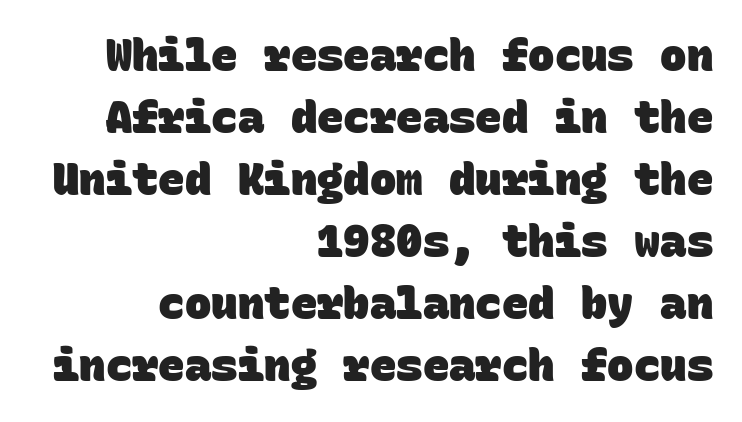
Q: Is the text bold? A: Yes.
Q: Is the typeface a serif or a sans-serif typeface? A: Sans-serif.
Q: Is the text underlined? A: No.
Q: How is the paragraph aligned? A: Right-aligned.
Q: Is the spacing between letters normal or unusually wide? A: Normal.
Q: Is the spacing between lines tight, normal or loose? A: Normal.
Q: Width (condensed, normal, or wide)? A: Normal.
Q: Stroke contrast? A: Low.
Q: x-height? A: Large.
Q: Monospaced? A: Yes.
